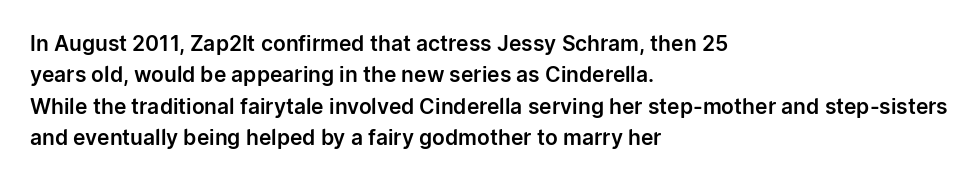
Q: Is the text italic (slanted)? A: No, it is upright.
Q: Is the text underlined? A: No.
Q: How is the paragraph aligned? A: Left-aligned.
Q: Is the spacing between letters normal or unusually wide? A: Normal.
Q: Is the spacing between lines tight, normal or loose? A: Normal.
